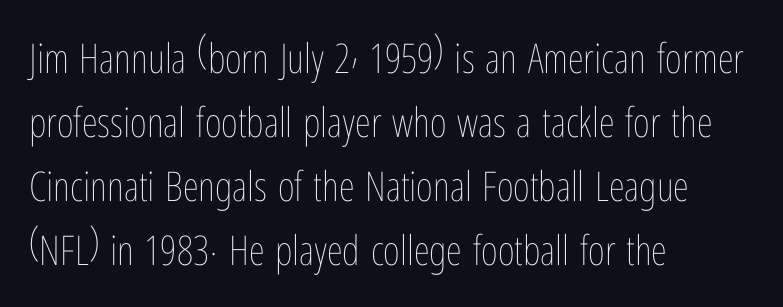
{"italic": "no", "bold": "no", "weight": "thin", "width": "condensed", "stroke_contrast": "low", "x_height": "medium", "monospaced": "no", "underline": "no", "align": "left", "line_spacing": "normal", "line_spacing_ratio": 1.56, "letter_spacing": "normal", "letter_spacing_em": 0.0, "glyph_px": 41}
